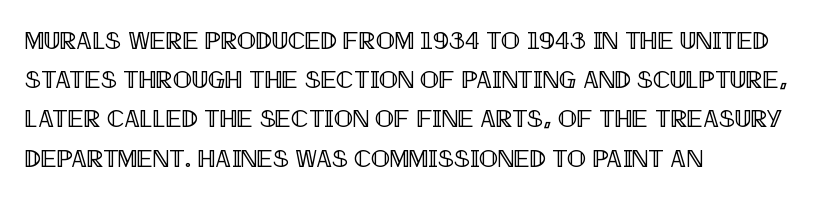
{"italic": "no", "underline": "no", "align": "left", "line_spacing": "normal", "line_spacing_ratio": 1.57, "letter_spacing": "normal", "letter_spacing_em": 0.0, "glyph_px": 25}
